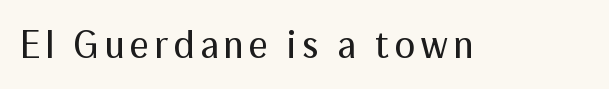
Q: Is the text bold? A: No.
Q: Is the text italic (slanted)? A: No, it is upright.
Q: Is the typeface a serif or a sans-serif typeface? A: Sans-serif.
Q: Is the text underlined? A: No.
Q: Width (condensed, normal, or wide)? A: Normal.
Q: Stroke contrast? A: Medium.
Q: x-height? A: Medium.
Q: Monospaced? A: No.
